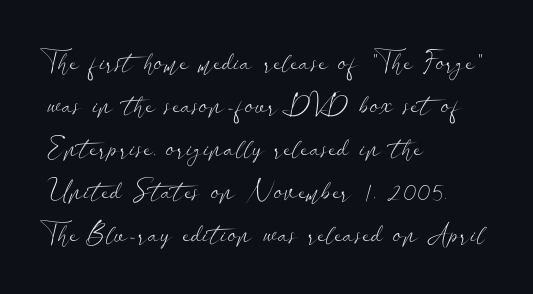
The image shows 27 px text type; set left-aligned, normal line spacing (1.59x), normal letter spacing, not underlined.
